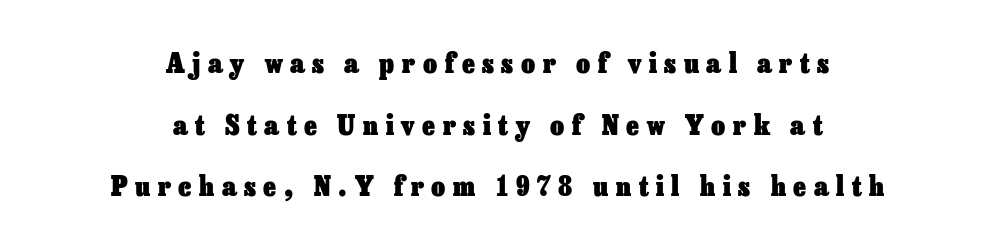
Q: Is the text bold? A: Yes.
Q: Is the text italic (slanted)? A: No, it is upright.
Q: Is the text underlined? A: No.
Q: How is the paragraph aligned? A: Centered.
Q: Is the spacing between letters normal or unusually wide? A: Unusually wide.
Q: Is the spacing between lines tight, normal or loose? A: Loose.
